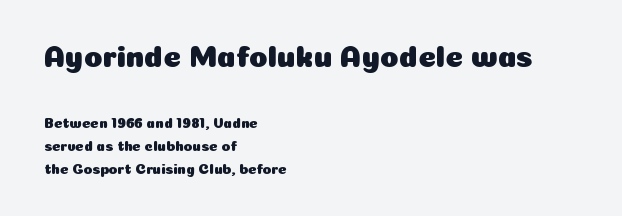
Q: Is the text italic (slanted)? A: No, it is upright.
Q: Is the typeface a serif or a sans-serif typeface? A: Sans-serif.
Q: Is the text underlined? A: No.
Q: How is the paragraph aligned? A: Left-aligned.
Q: Is the spacing between letters normal or unusually wide? A: Normal.
Q: Is the spacing between lines tight, normal or loose? A: Normal.
Q: Which block of text is set in a larger size, the first (top) or the second (bottom)? A: The first (top) one.
Q: Width (condensed, normal, or wide)? A: Normal.
Q: Stroke contrast? A: Low.
Q: x-height? A: Medium.
Q: Monospaced? A: No.
